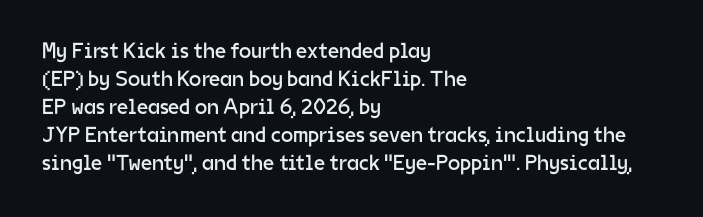
{"italic": "no", "bold": "no", "underline": "no", "align": "left", "line_spacing": "normal", "line_spacing_ratio": 1.27, "letter_spacing": "normal", "letter_spacing_em": 0.0, "glyph_px": 22}
